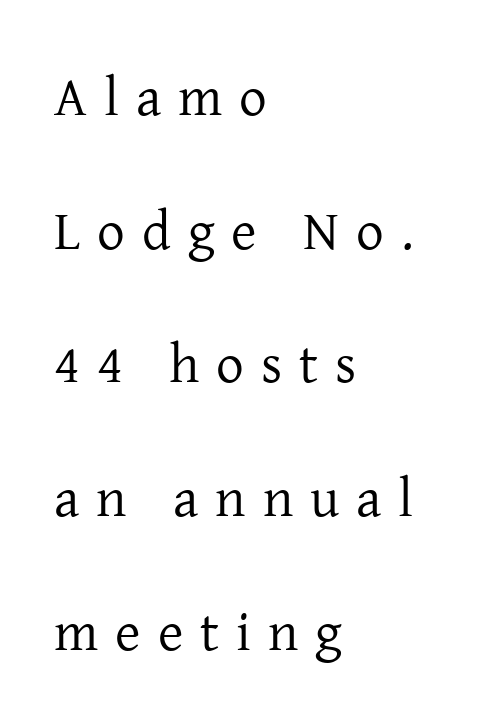
The image shows 55 px regular-weight serif type, upright; set left-aligned, loose line spacing (2.43x), unusually wide letter spacing (+0.31 em), not underlined; low stroke contrast and a medium x-height.
